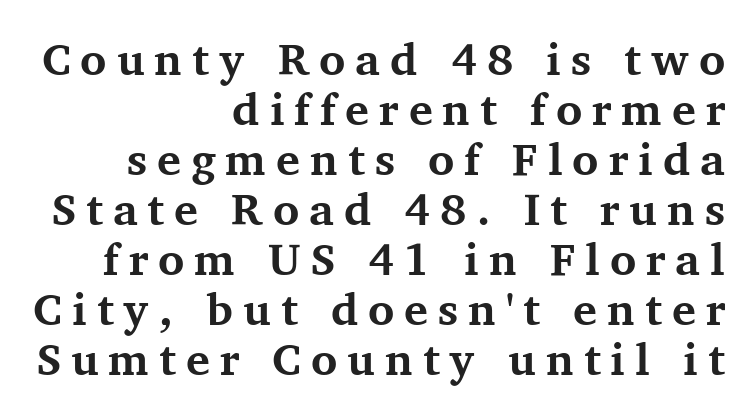
Q: Is the text bold? A: Yes.
Q: Is the text italic (slanted)? A: No, it is upright.
Q: Is the typeface a serif or a sans-serif typeface? A: Serif.
Q: Is the text underlined? A: No.
Q: How is the paragraph aligned? A: Right-aligned.
Q: Is the spacing between letters normal or unusually wide? A: Unusually wide.
Q: Is the spacing between lines tight, normal or loose? A: Tight.
Q: Width (condensed, normal, or wide)? A: Normal.
Q: Stroke contrast? A: Medium.
Q: x-height? A: Medium.
Q: Monospaced? A: No.
